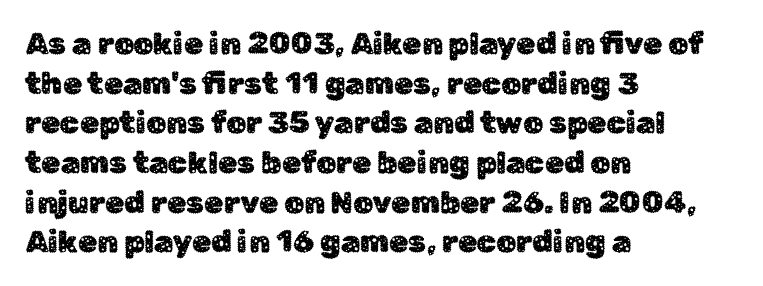
The image shows 31 px sans-serif type, upright; set left-aligned, normal line spacing (1.28x), normal letter spacing, not underlined; low stroke contrast and a medium x-height.
